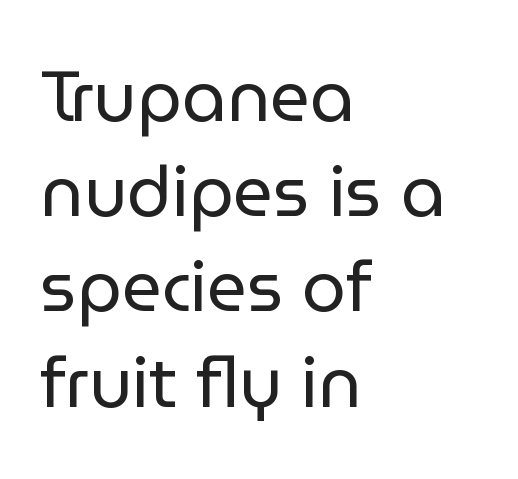
{"serif": "no", "italic": "no", "bold": "no", "weight": "regular", "width": "normal", "stroke_contrast": "low", "x_height": "medium", "monospaced": "no", "underline": "no", "align": "left", "line_spacing": "normal", "line_spacing_ratio": 1.36, "letter_spacing": "normal", "letter_spacing_em": 0.0, "glyph_px": 70}
